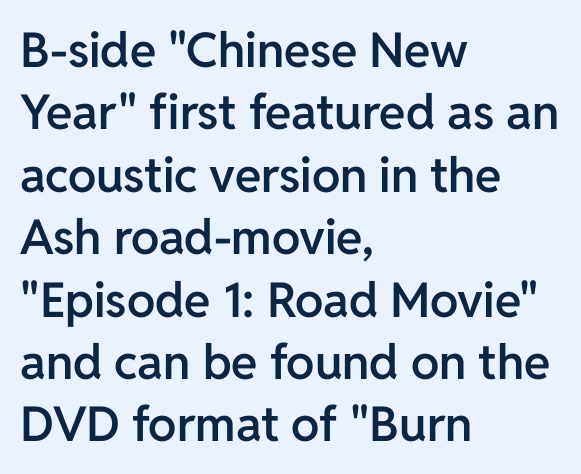
{"serif": "no", "italic": "no", "bold": "semi", "weight": "semibold", "width": "normal", "stroke_contrast": "low", "x_height": "medium", "monospaced": "no", "underline": "no", "align": "left", "line_spacing": "normal", "line_spacing_ratio": 1.3, "letter_spacing": "normal", "letter_spacing_em": 0.0, "glyph_px": 48}
